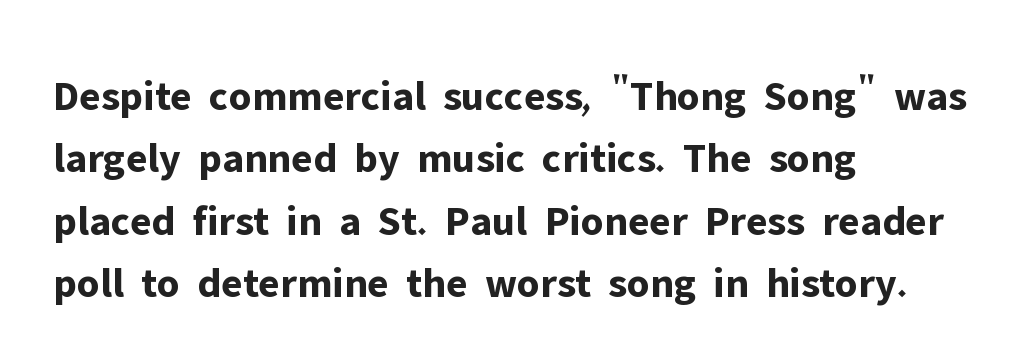
Q: Is the text bold? A: Yes.
Q: Is the text italic (slanted)? A: No, it is upright.
Q: Is the typeface a serif or a sans-serif typeface? A: Sans-serif.
Q: Is the text underlined? A: No.
Q: How is the paragraph aligned? A: Left-aligned.
Q: Is the spacing between letters normal or unusually wide? A: Normal.
Q: Is the spacing between lines tight, normal or loose? A: Normal.
Q: Width (condensed, normal, or wide)? A: Normal.
Q: Stroke contrast? A: Low.
Q: x-height? A: Medium.
Q: Monospaced? A: No.
